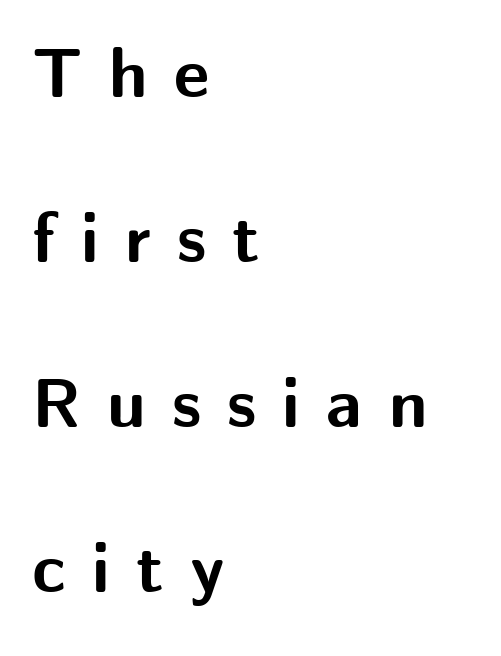
Q: Is the text bold? A: Yes.
Q: Is the text italic (slanted)? A: No, it is upright.
Q: Is the typeface a serif or a sans-serif typeface? A: Sans-serif.
Q: Is the text underlined? A: No.
Q: How is the paragraph aligned? A: Left-aligned.
Q: Is the spacing between letters normal or unusually wide? A: Unusually wide.
Q: Is the spacing between lines tight, normal or loose? A: Loose.
Q: Width (condensed, normal, or wide)? A: Normal.
Q: Stroke contrast? A: Medium.
Q: x-height? A: Medium.
Q: Monospaced? A: No.
